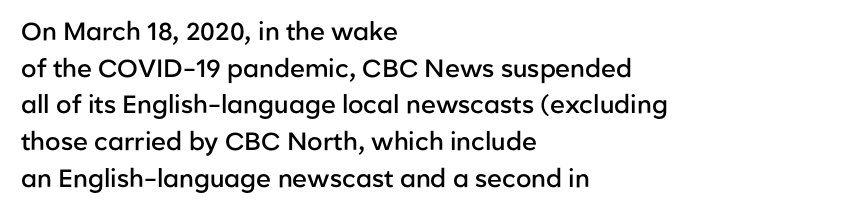
{"italic": "no", "bold": "semi", "underline": "no", "align": "left", "line_spacing": "normal", "line_spacing_ratio": 1.47, "letter_spacing": "normal", "letter_spacing_em": 0.0, "glyph_px": 25}
